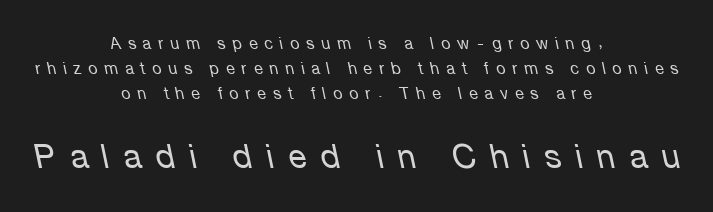
Q: Is the text bold? A: No.
Q: Is the text italic (slanted)? A: Yes, it leans left by about 12 degrees.
Q: Is the text underlined? A: No.
Q: How is the paragraph aligned? A: Centered.
Q: Is the spacing between letters normal or unusually wide? A: Unusually wide.
Q: Is the spacing between lines tight, normal or loose? A: Normal.
Q: Which block of text is set in a larger size, the first (top) or the second (bottom)? A: The second (bottom) one.
Q: Width (condensed, normal, or wide)? A: Normal.
Q: Stroke contrast? A: Low.
Q: x-height? A: Medium.
Q: Monospaced? A: No.
